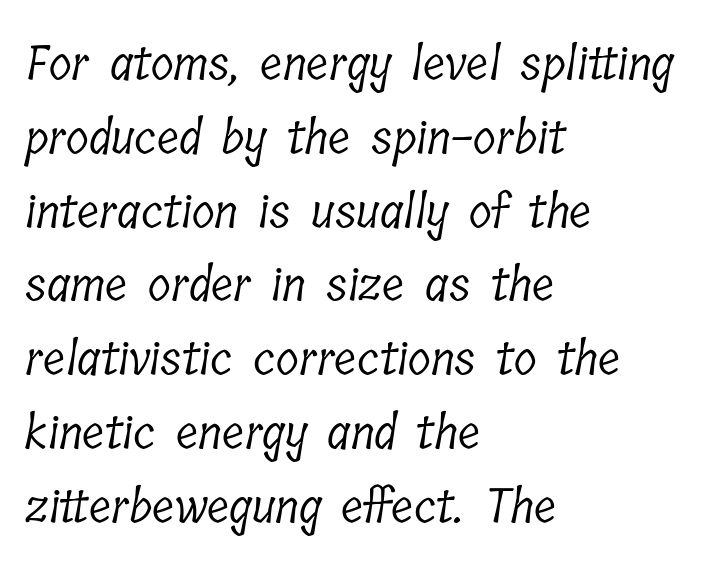
The image shows 47 px light, condensed serif type; set left-aligned, normal line spacing (1.57x), normal letter spacing, not underlined; low stroke contrast and a medium x-height.
